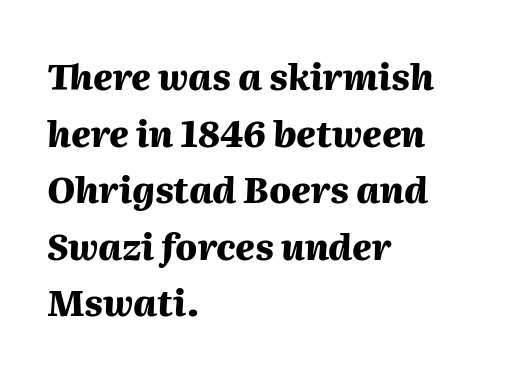
Regarding leading, the lines here are spaced in the standard way. Notice how the stems are inclined rather than vertical — that's the hallmark of italics. No word sits above an underline. The glyphs have the mass of a bold cut. Nobody touched the tracking dial on this one.
